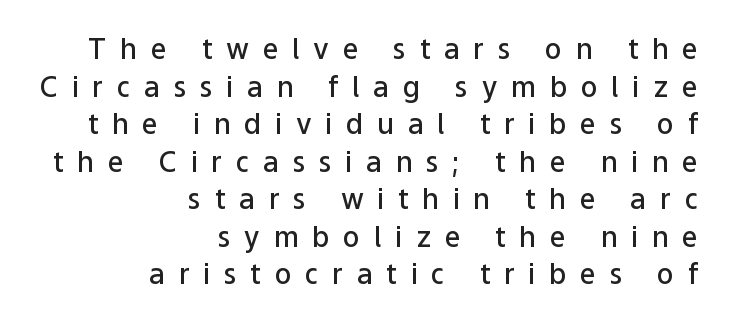
{"serif": "no", "italic": "no", "bold": "semi", "weight": "semibold", "width": "normal", "stroke_contrast": "low", "x_height": "medium", "monospaced": "no", "underline": "no", "align": "right", "line_spacing": "normal", "line_spacing_ratio": 1.34, "letter_spacing": "wide", "letter_spacing_em": 0.49, "glyph_px": 28}
